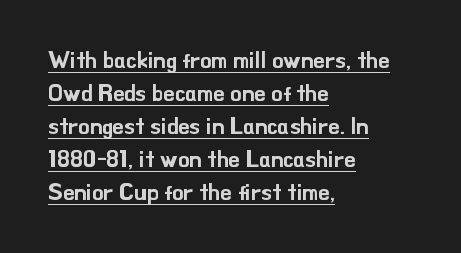
The image shows 23 px text type, upright; set left-aligned, normal line spacing (1.44x), normal letter spacing, underlined.
